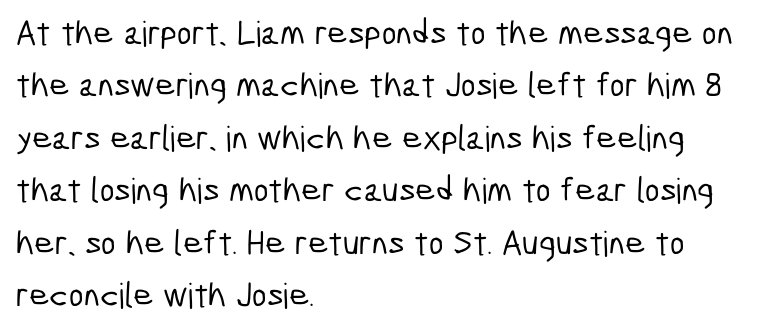
Baseline-to-baseline distance is the conventional proportion of letter height. A typesetter would call this proportional, since set widths differ per character. Serifs: no, the terminals of the letterforms are clean. Nobody touched the tracking dial on this one.
